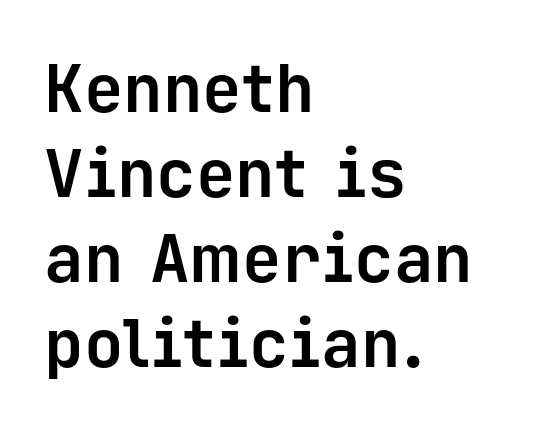
{"serif": "no", "italic": "no", "bold": "yes", "weight": "bold", "width": "normal", "stroke_contrast": "low", "x_height": "medium", "monospaced": "yes", "underline": "no", "align": "left", "line_spacing": "normal", "line_spacing_ratio": 1.29, "letter_spacing": "normal", "letter_spacing_em": 0.0, "glyph_px": 66}
